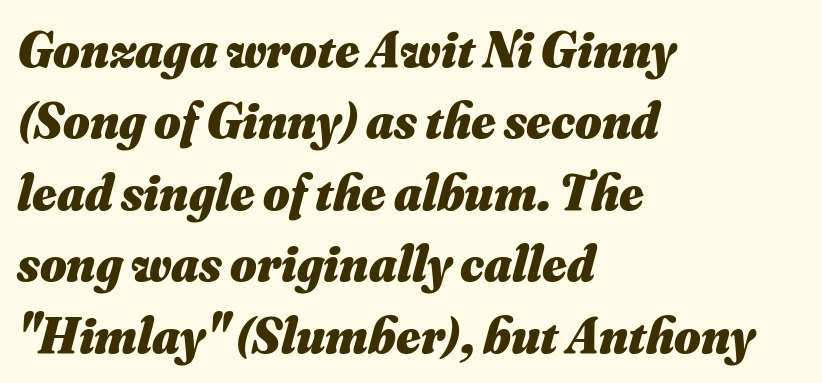
Q: Is the text bold? A: Yes.
Q: Is the text italic (slanted)? A: Yes, it leans right by about 16 degrees.
Q: Is the text underlined? A: No.
Q: How is the paragraph aligned? A: Left-aligned.
Q: Is the spacing between letters normal or unusually wide? A: Normal.
Q: Is the spacing between lines tight, normal or loose? A: Normal.
Q: Width (condensed, normal, or wide)? A: Normal.
Q: Stroke contrast? A: Medium.
Q: x-height? A: Small.
Q: Monospaced? A: No.
